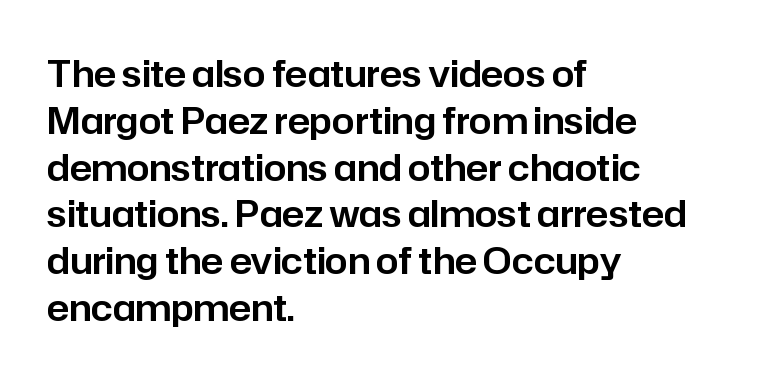
Honestly, the row spacing looks completely unremarkable. This is the regular roman posture of the typeface. Underline: absent. The horizontal fit of the characters is conventional and even.
